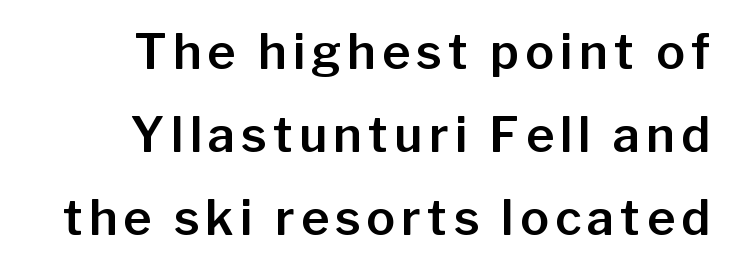
Proportional: the letters do not fall into vertical columns. If you drew a ruler down the right edge, every line would touch it. The space beneath each line is pristine and unruled. To sum up the face: it is a sans, with no serifs.
